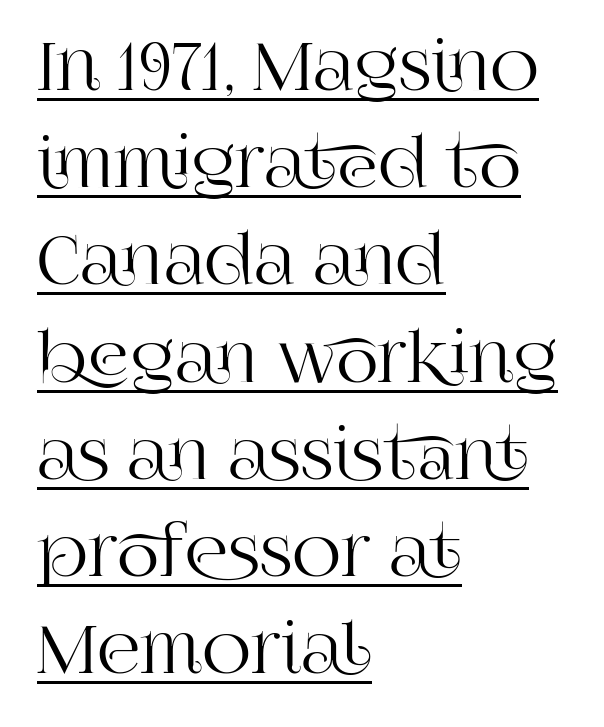
{"serif": "yes", "italic": "no", "width": "normal", "stroke_contrast": "high", "x_height": "large", "monospaced": "no", "underline": "yes", "align": "left", "line_spacing": "normal", "line_spacing_ratio": 1.43, "letter_spacing": "normal", "letter_spacing_em": 0.0, "glyph_px": 68}
